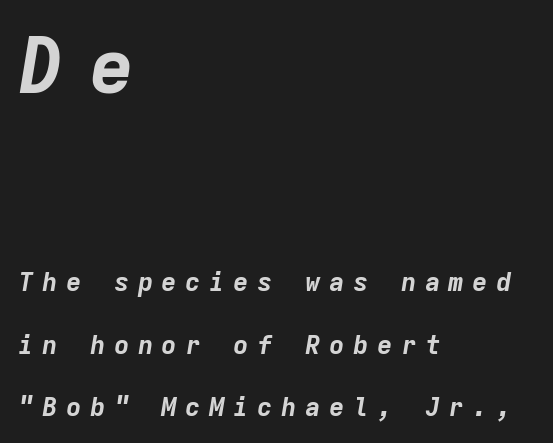
Q: Is the text bold? A: Yes.
Q: Is the text italic (slanted)? A: Yes, it leans right by about 9 degrees.
Q: Is the text underlined? A: No.
Q: How is the paragraph aligned? A: Left-aligned.
Q: Is the spacing between letters normal or unusually wide? A: Unusually wide.
Q: Is the spacing between lines tight, normal or loose? A: Loose.
Q: Which block of text is set in a larger size, the first (top) or the second (bottom)? A: The first (top) one.
Q: Width (condensed, normal, or wide)? A: Normal.
Q: Stroke contrast? A: Low.
Q: x-height? A: Medium.
Q: Monospaced? A: Yes.
